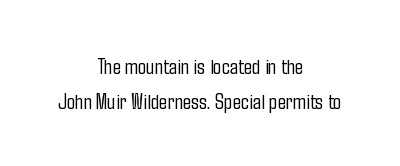
Q: Is the text bold? A: No.
Q: Is the text italic (slanted)? A: No, it is upright.
Q: Is the text underlined? A: No.
Q: How is the paragraph aligned? A: Centered.
Q: Is the spacing between letters normal or unusually wide? A: Normal.
Q: Is the spacing between lines tight, normal or loose? A: Normal.
